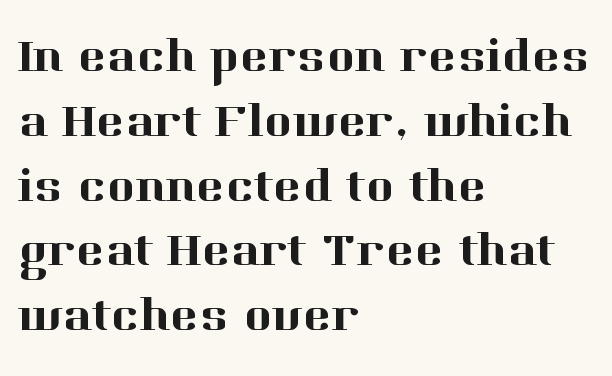
Letters rest on an invisible, unmarked baseline. The letters stand upright; this is a roman face. You could not count columns in this text — the font is proportionally spaced. The tracking reads as untouched default to a designer's eye.
